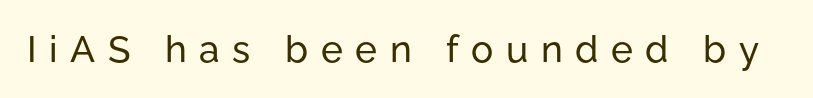
The lettering stays uniformly vertical, giving the passage a roman look. Compared with typical body copy, the letter spacing here is much looser. Is this a fixed-width face? No — the glyphs have proportional, varying widths. Unlike a traditional serif, this face leaves its strokes unadorned. Quick note: underline off.
